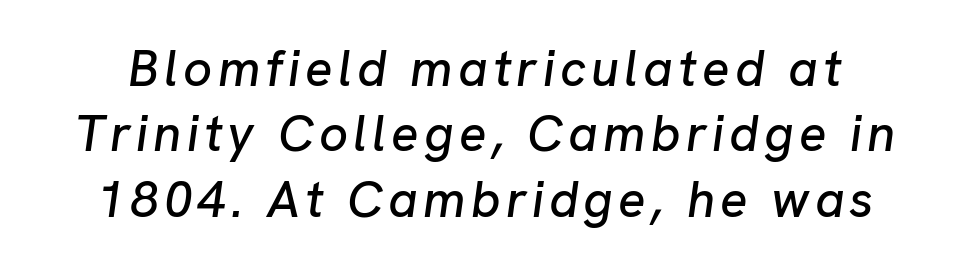
{"italic": "yes", "lean": "right", "slant_degrees": 8, "width": "normal", "stroke_contrast": "low", "x_height": "medium", "monospaced": "no", "underline": "no", "line_spacing": "normal", "line_spacing_ratio": 1.28, "glyph_px": 51}
